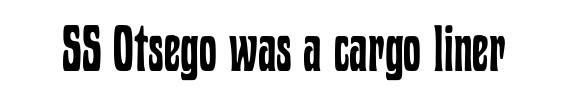
{"italic": "no", "bold": "no", "weight": "regular", "width": "condensed", "stroke_contrast": "low", "x_height": "medium", "monospaced": "no", "underline": "no", "letter_spacing": "normal", "letter_spacing_em": 0.0, "glyph_px": 64}
